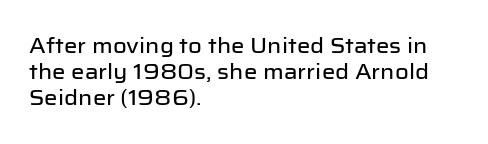
Underline: absent. This rendering uses left alignment, leaving the right contour irregular. A typesetter would mark this as roman, not italic. In terms of letterspacing, this is plain default setting.
